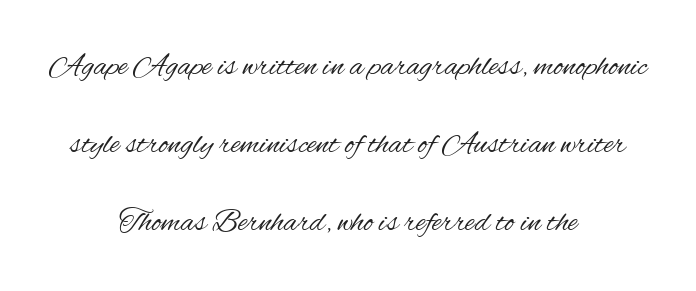
Q: Is the text bold? A: No.
Q: Is the text italic (slanted)? A: Yes.
Q: Is the typeface a serif or a sans-serif typeface? A: Sans-serif.
Q: Is the text underlined? A: No.
Q: How is the paragraph aligned? A: Centered.
Q: Is the spacing between letters normal or unusually wide? A: Normal.
Q: Is the spacing between lines tight, normal or loose? A: Loose.
Q: Width (condensed, normal, or wide)? A: Condensed.
Q: Stroke contrast? A: Medium.
Q: x-height? A: Small.
Q: Monospaced? A: No.
